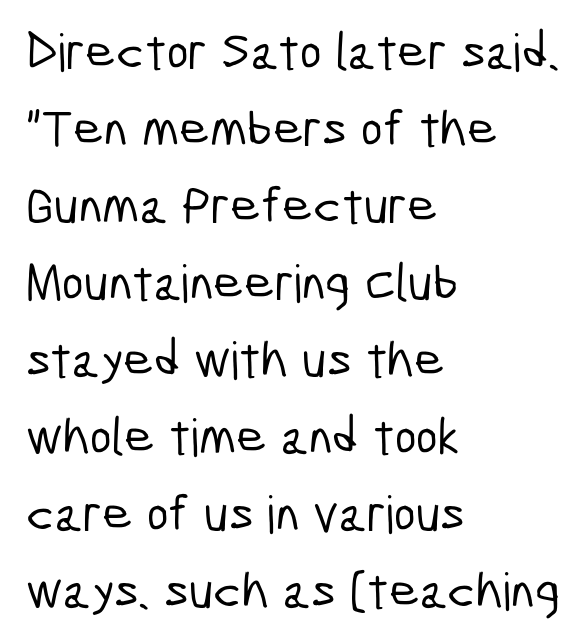
Visually the block forms a straight wall on the left and a jagged coastline on the right. The line-height multiplier appears to be the usual default. A clean baseline with only descenders dipping below it. Regarding serifs, this sample does without them. Students, note that the glyphs here touch the page at normal intervals.
